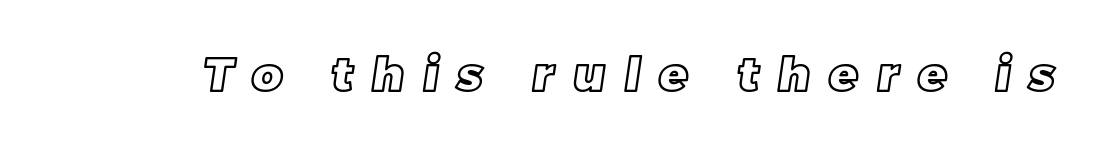
Q: Is the text underlined? A: No.
Q: Is the spacing between letters normal or unusually wide? A: Unusually wide.
Q: Width (condensed, normal, or wide)? A: Normal.
Q: x-height? A: Large.
Q: Monospaced? A: No.
